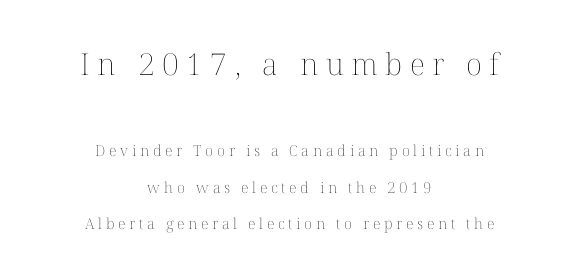
Each letter keeps its own natural width here, so spacing adapts to shape. Do the letters lean? They stand straight. Bold? No — there's no thickening of the strokes. Scale decreases going downward across the two blocks.
